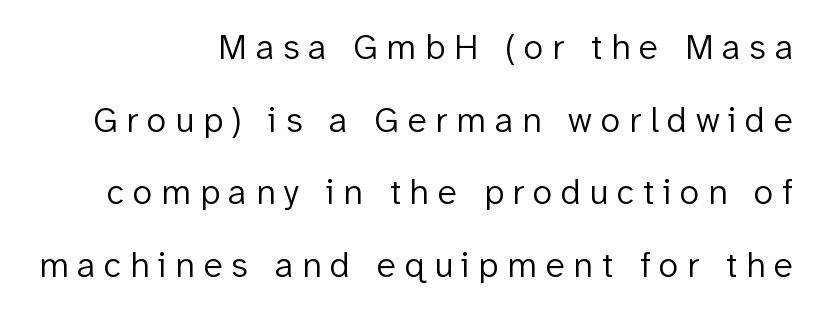
The image shows 36 px light sans-serif type, upright; set right-aligned, loose line spacing (2.02x), unusually wide letter spacing (+0.24 em), not underlined; low stroke contrast and a medium x-height.
